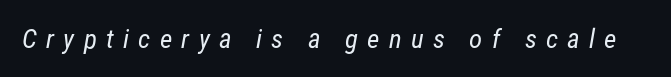
On a weight scale, this lands at 450 or below. Display-style spreading of the glyphs; the letterfit is very open. The foot of each line stays bare and open.
